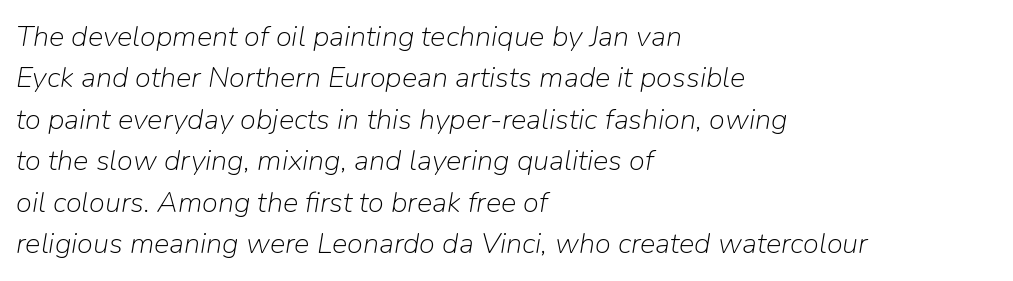
Descenders are the only things crossing below the line. In CSS terms this would be text-align: left. Regarding leading, the lines here are spaced in the standard way. Students, note that the glyphs here touch the page at normal intervals. Would a proofreader flag this as italicized? Yes. Stem width sits at or under what a default text font uses.
